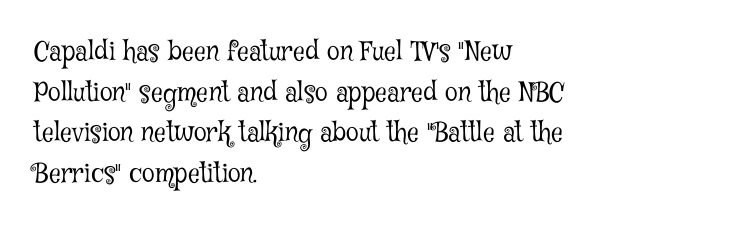
Q: Is the text bold? A: No.
Q: Is the text italic (slanted)? A: No, it is upright.
Q: Is the text underlined? A: No.
Q: How is the paragraph aligned? A: Left-aligned.
Q: Is the spacing between letters normal or unusually wide? A: Normal.
Q: Is the spacing between lines tight, normal or loose? A: Normal.
